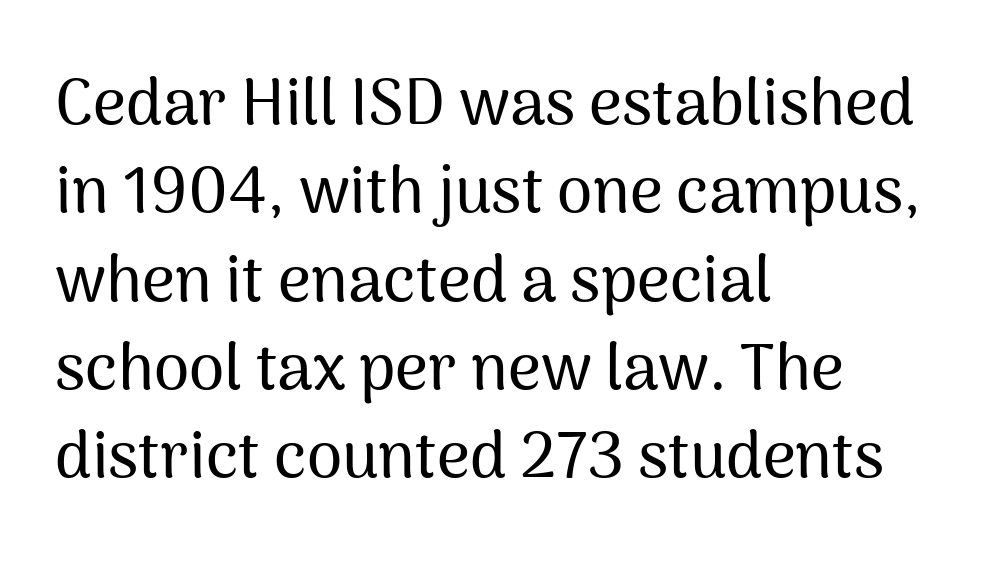
Q: Is the text italic (slanted)? A: No, it is upright.
Q: Is the typeface a serif or a sans-serif typeface? A: Sans-serif.
Q: Is the text underlined? A: No.
Q: How is the paragraph aligned? A: Left-aligned.
Q: Is the spacing between letters normal or unusually wide? A: Normal.
Q: Is the spacing between lines tight, normal or loose? A: Normal.
Q: Width (condensed, normal, or wide)? A: Normal.
Q: Stroke contrast? A: Medium.
Q: x-height? A: Medium.
Q: Monospaced? A: No.
